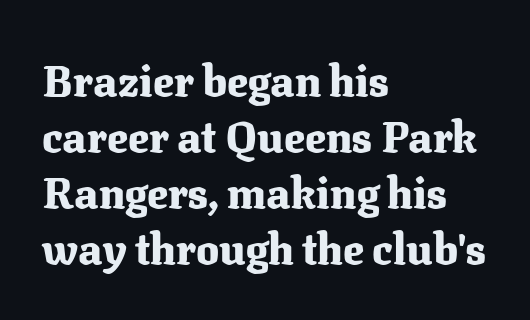
Only glyphs here, with clear space below each row. Typesetter's note: full bold, strokes at maximum text heaviness. Leftover space on each line is placed entirely after the last word. You could not count columns in this text — the font is proportionally spaced. Are there feet on the stems? There are — it's a serif. You could call the tracking neutral — neither tight nor loose.
